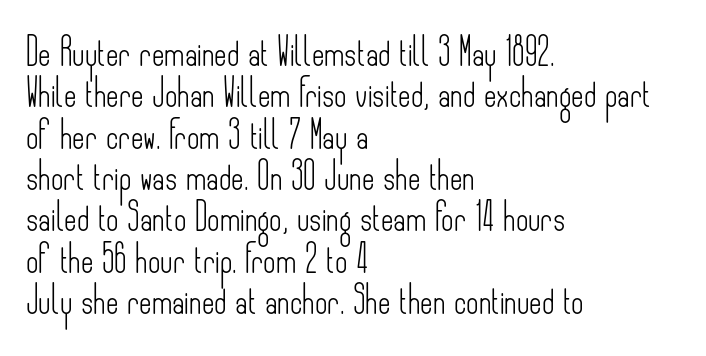
Q: Is the text bold? A: No.
Q: Is the text italic (slanted)? A: No, it is upright.
Q: Is the text underlined? A: No.
Q: How is the paragraph aligned? A: Left-aligned.
Q: Is the spacing between letters normal or unusually wide? A: Normal.
Q: Is the spacing between lines tight, normal or loose? A: Normal.
